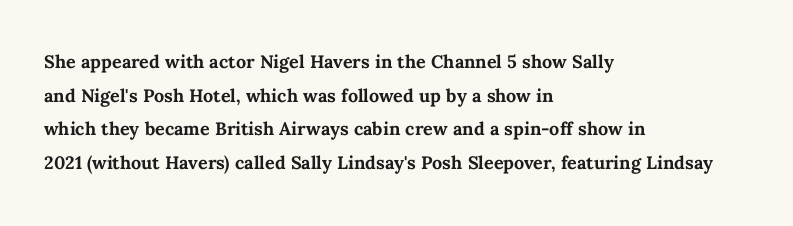
The image shows 24 px bold type, upright; set left-aligned, normal line spacing (1.4x), normal letter spacing, not underlined.
